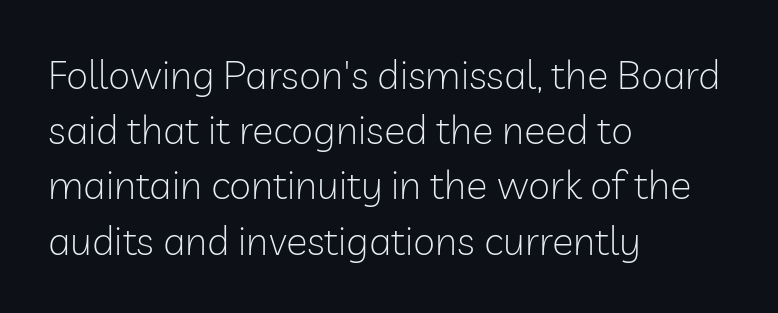
Are there feet on the stems? There aren't — it's a sans. Standard letterfit; no display-style spreading of the glyphs. In terms of leading, this rendering sits right in the middle. Ascenders rise straight up at ninety degrees.
